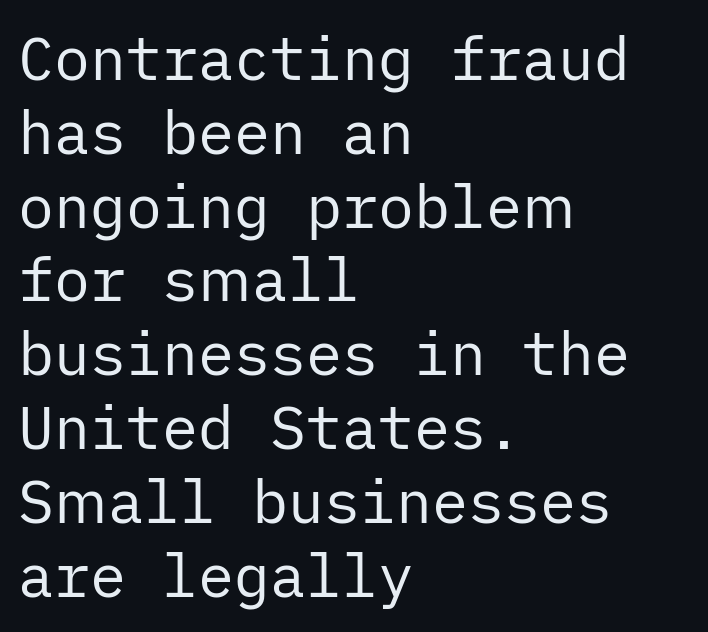
The image shows 60 px regular-weight sans-serif type, upright; set left-aligned, line spacing 1.23x, normal letter spacing, not underlined; low stroke contrast and a medium x-height.
